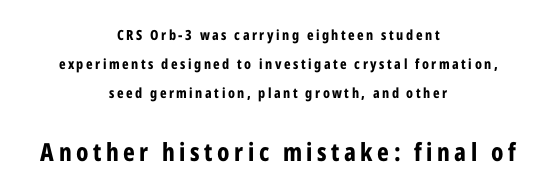
The image shows 25 px bold type, upright; set centered, loose line spacing (2.06x), not underlined; the second (bottom) block is 1.79x larger.
